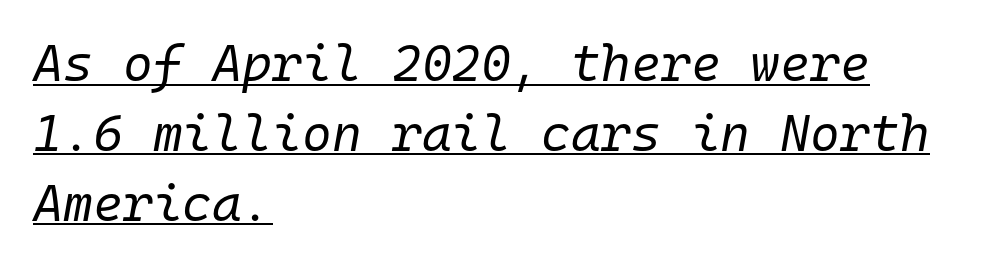
{"italic": "yes", "lean": "right", "slant_degrees": 10, "bold": "no", "weight": "regular", "width": "normal", "stroke_contrast": "low", "x_height": "medium", "monospaced": "yes", "underline": "yes", "align": "left", "line_spacing": "normal", "line_spacing_ratio": 1.37, "letter_spacing": "normal", "letter_spacing_em": 0.0, "glyph_px": 51}
